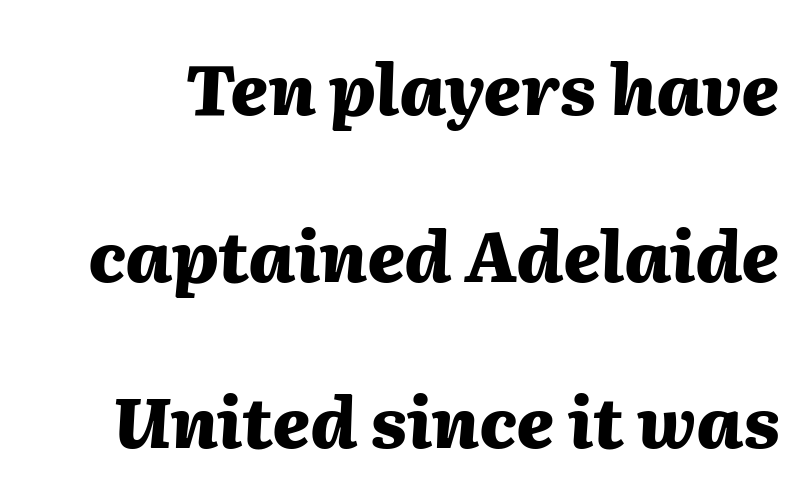
Q: Is the text bold? A: Yes.
Q: Is the text italic (slanted)? A: Yes, it leans right by about 2 degrees.
Q: Is the text underlined? A: No.
Q: Is the spacing between letters normal or unusually wide? A: Normal.
Q: Is the spacing between lines tight, normal or loose? A: Loose.
Q: Width (condensed, normal, or wide)? A: Normal.
Q: Stroke contrast? A: Medium.
Q: x-height? A: Medium.
Q: Monospaced? A: No.
